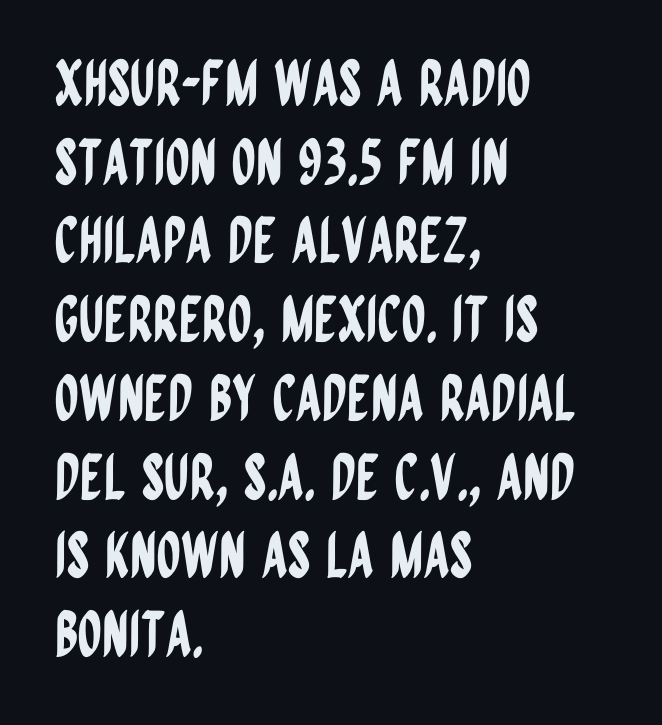
Each new line begins a customary step beneath the previous one. Is this a fixed-width face? No — the glyphs have proportional, varying widths. Classification — sans serif. Words float on clear page, feet unadorned. Style check: upright.
